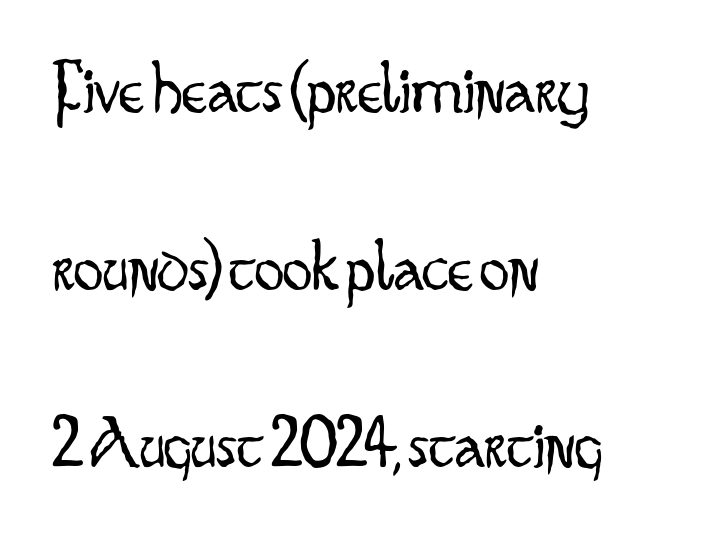
{"serif": "no", "italic": "no", "bold": "no", "weight": "light", "width": "condensed", "stroke_contrast": "low", "x_height": "small", "monospaced": "no", "underline": "no", "align": "left", "line_spacing": "loose", "line_spacing_ratio": 2.4, "letter_spacing": "normal", "letter_spacing_em": 0.0, "glyph_px": 74}
